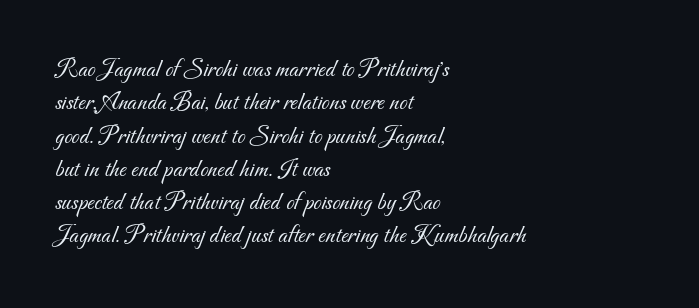
Rule under the text: the space is simply empty. Compared with typical body copy, the letter spacing here is the same. A normal amount of white space separates one row of letters from the next. Short and long lines alike share a common starting point at left. Stroke mass is kept to a normal reading level or below.
